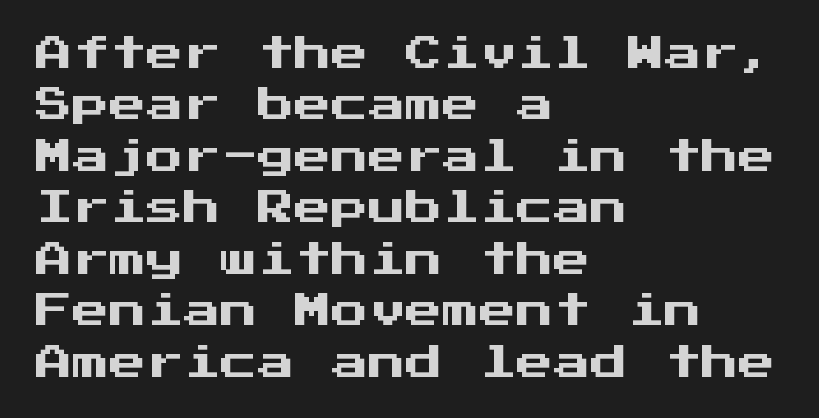
{"serif": "no", "italic": "no", "width": "normal", "stroke_contrast": "medium", "x_height": "medium", "monospaced": "yes", "underline": "no", "align": "left", "line_spacing": "normal", "line_spacing_ratio": 1.39, "letter_spacing": "normal", "letter_spacing_em": 0.0, "glyph_px": 37}
